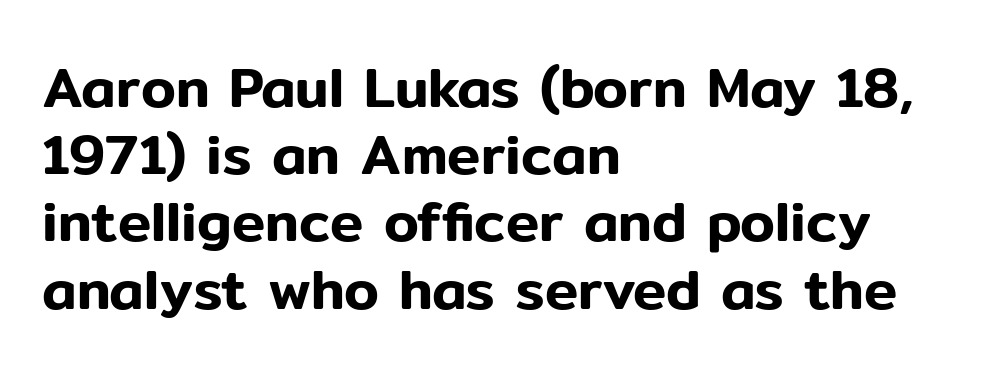
Q: Is the text italic (slanted)? A: No, it is upright.
Q: Is the typeface a serif or a sans-serif typeface? A: Sans-serif.
Q: Is the text underlined? A: No.
Q: How is the paragraph aligned? A: Left-aligned.
Q: Is the spacing between letters normal or unusually wide? A: Normal.
Q: Width (condensed, normal, or wide)? A: Normal.
Q: Stroke contrast? A: Low.
Q: x-height? A: Medium.
Q: Monospaced? A: No.
